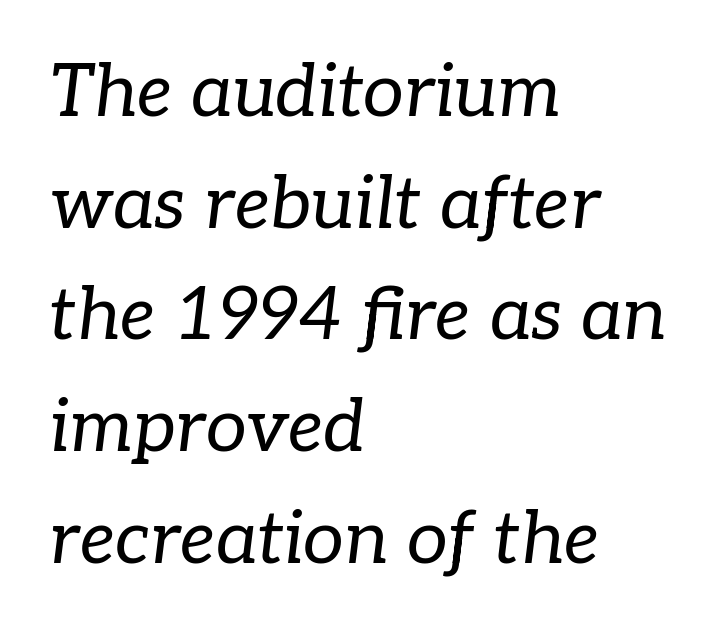
{"serif": "yes", "italic": "yes", "lean": "right", "slant_degrees": 7, "bold": "no", "weight": "regular", "width": "normal", "stroke_contrast": "low", "x_height": "medium", "monospaced": "no", "underline": "no", "align": "left", "line_spacing": "normal", "line_spacing_ratio": 1.53, "letter_spacing": "normal", "letter_spacing_em": 0.0, "glyph_px": 73}
